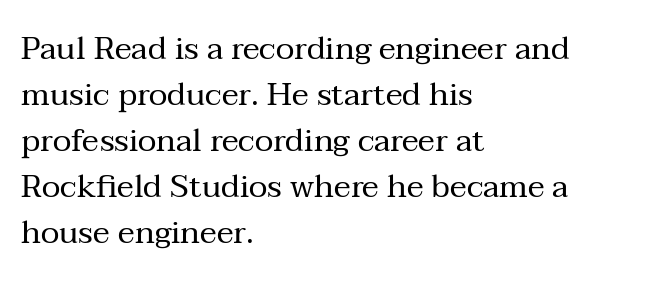
The face used here is proportionally spaced, like ordinary book or web type. Layout note: lines flush left. Reading down the column, the eye jumps a familiar distance to each next line. The line texture is even and compact thanks to regular tracking.
